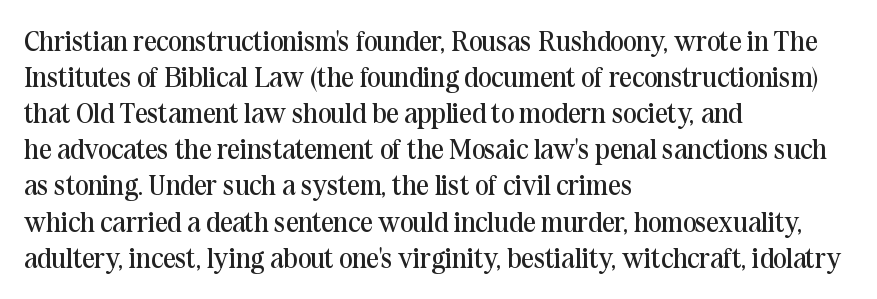
Q: Is the text bold? A: No.
Q: Is the text italic (slanted)? A: No, it is upright.
Q: Is the typeface a serif or a sans-serif typeface? A: Serif.
Q: Is the text underlined? A: No.
Q: How is the paragraph aligned? A: Left-aligned.
Q: Is the spacing between letters normal or unusually wide? A: Normal.
Q: Is the spacing between lines tight, normal or loose? A: Normal.
Q: Width (condensed, normal, or wide)? A: Normal.
Q: Stroke contrast? A: Medium.
Q: x-height? A: Medium.
Q: Monospaced? A: No.
